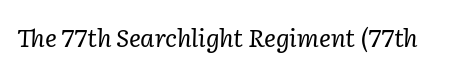
The image shows 25 px text type, italic (leaning right); set normal letter spacing, not underlined.
